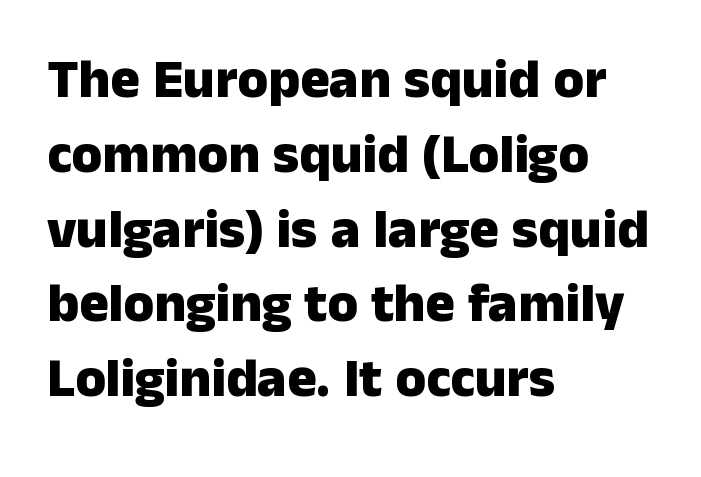
Q: Is the text bold? A: Yes.
Q: Is the text italic (slanted)? A: No, it is upright.
Q: Is the typeface a serif or a sans-serif typeface? A: Sans-serif.
Q: Is the text underlined? A: No.
Q: How is the paragraph aligned? A: Left-aligned.
Q: Is the spacing between letters normal or unusually wide? A: Normal.
Q: Is the spacing between lines tight, normal or loose? A: Normal.
Q: Width (condensed, normal, or wide)? A: Normal.
Q: Stroke contrast? A: Low.
Q: x-height? A: Medium.
Q: Monospaced? A: No.
